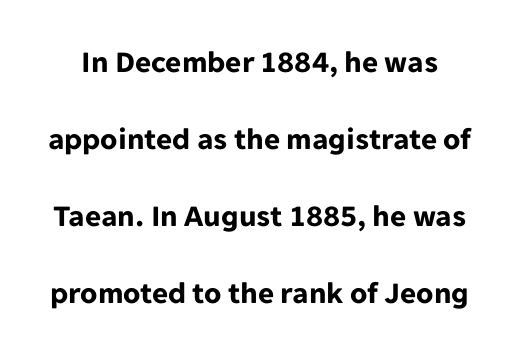
{"serif": "no", "italic": "no", "bold": "yes", "weight": "bold", "width": "normal", "stroke_contrast": "low", "x_height": "medium", "monospaced": "no", "underline": "no", "line_spacing": "loose", "line_spacing_ratio": 2.48, "letter_spacing": "normal", "letter_spacing_em": 0.0, "glyph_px": 31}
